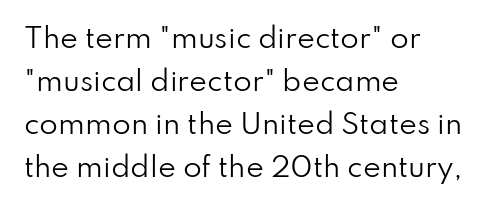
The image shows 27 px text type, upright; set left-aligned, normal line spacing (1.59x), normal letter spacing, not underlined.
